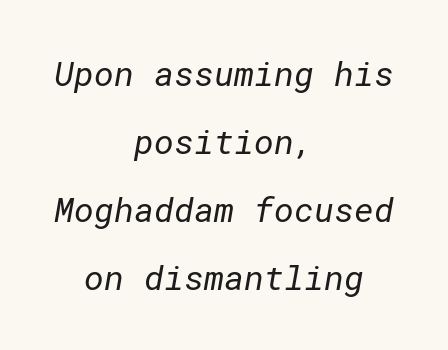
The image shows 34 px regular-weight sans-serif type; set centered, loose line spacing (2.0x), normal letter spacing, not underlined; low stroke contrast and a medium x-height.
